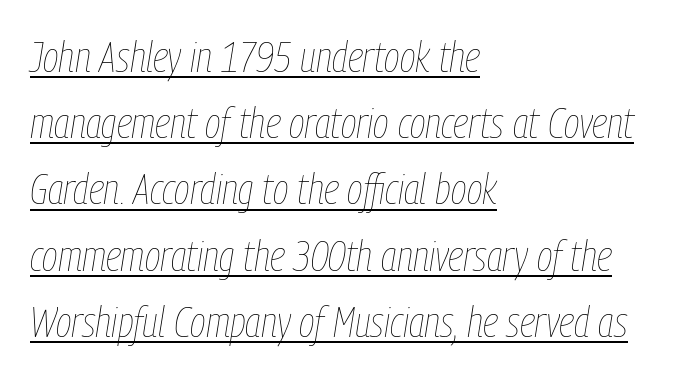
Q: Is the text bold? A: No.
Q: Is the text italic (slanted)? A: Yes, it leans right by about 9 degrees.
Q: Is the text underlined? A: Yes.
Q: How is the paragraph aligned? A: Left-aligned.
Q: Is the spacing between letters normal or unusually wide? A: Normal.
Q: Is the spacing between lines tight, normal or loose? A: Normal.
Q: Width (condensed, normal, or wide)? A: Condensed.
Q: Stroke contrast? A: Low.
Q: x-height? A: Medium.
Q: Monospaced? A: No.
